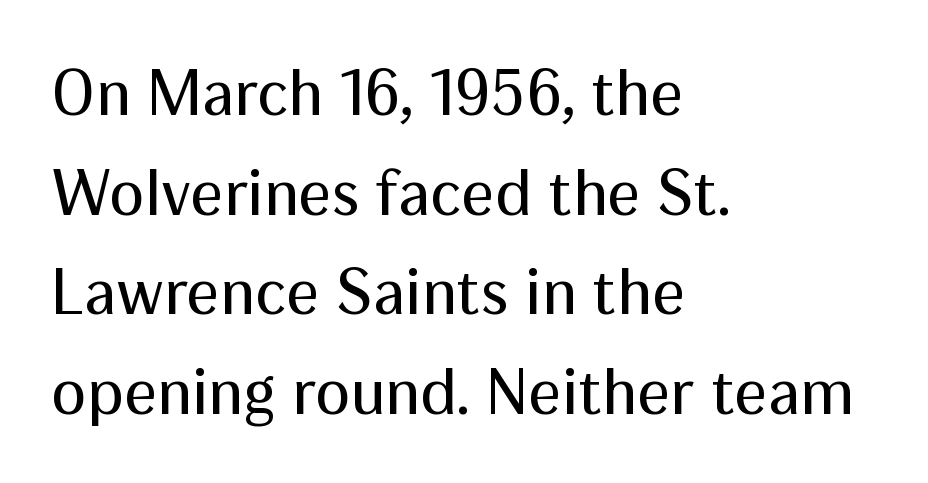
{"serif": "no", "italic": "no", "bold": "no", "weight": "regular", "width": "normal", "stroke_contrast": "medium", "x_height": "medium", "monospaced": "no", "underline": "no", "align": "left", "line_spacing": "normal", "line_spacing_ratio": 1.51, "letter_spacing": "normal", "letter_spacing_em": 0.0, "glyph_px": 66}
